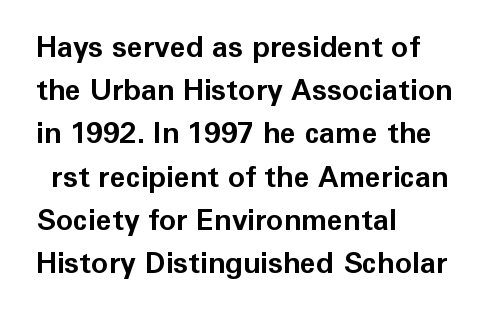
{"serif": "no", "italic": "no", "bold": "yes", "weight": "bold", "width": "normal", "stroke_contrast": "low", "x_height": "medium", "monospaced": "no", "underline": "no", "align": "left", "line_spacing": "normal", "line_spacing_ratio": 1.49, "letter_spacing": "normal", "letter_spacing_em": 0.0, "glyph_px": 29}
